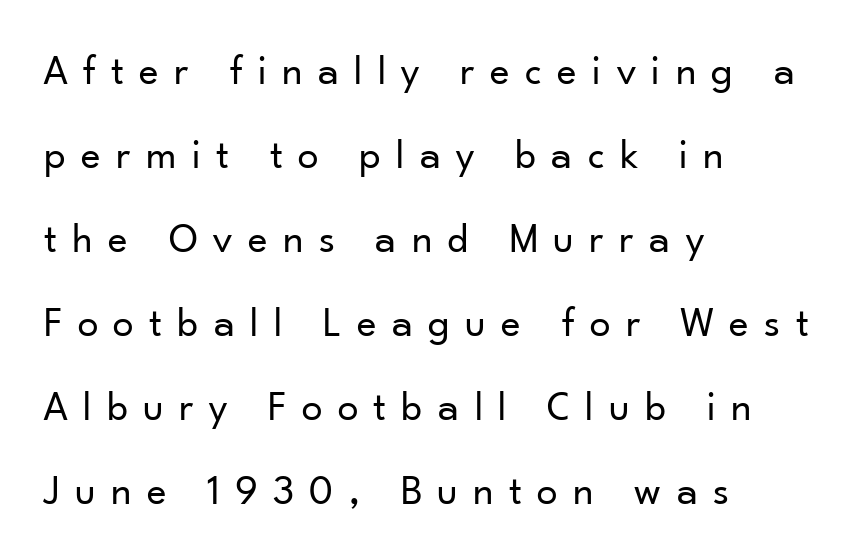
{"serif": "no", "italic": "no", "bold": "no", "weight": "regular", "width": "normal", "stroke_contrast": "low", "x_height": "small", "monospaced": "no", "underline": "no", "align": "left", "line_spacing": "loose", "line_spacing_ratio": 2.0, "letter_spacing": "wide", "letter_spacing_em": 0.37, "glyph_px": 42}
